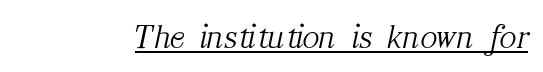
Is this a fixed-width face? No — the glyphs have proportional, varying widths. Standard letterfit; no display-style spreading of the glyphs. Every character sits at an angle, as italics do. Classification — serif. The typesetting does not lean heavy: it is not bold.
